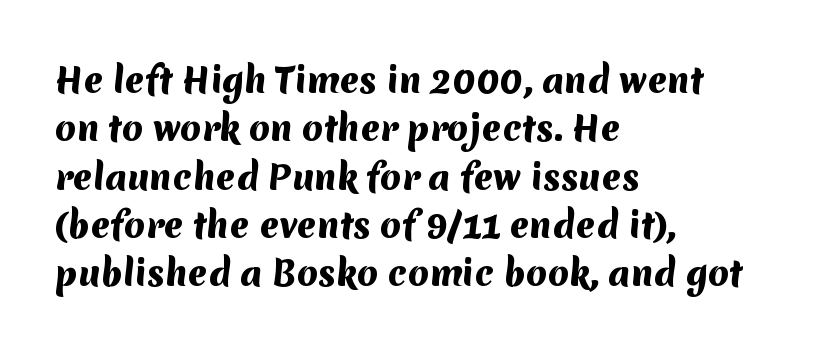
Q: Is the text bold? A: Yes.
Q: Is the typeface a serif or a sans-serif typeface? A: Sans-serif.
Q: Is the text underlined? A: No.
Q: How is the paragraph aligned? A: Left-aligned.
Q: Is the spacing between letters normal or unusually wide? A: Normal.
Q: Is the spacing between lines tight, normal or loose? A: Normal.
Q: Width (condensed, normal, or wide)? A: Normal.
Q: Stroke contrast? A: Medium.
Q: x-height? A: Medium.
Q: Monospaced? A: No.
